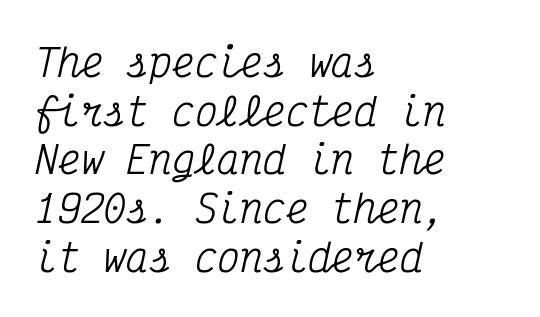
The image shows 38 px condensed serif type, italic (leaning right), monospaced; set left-aligned, normal line spacing (1.28x), normal letter spacing, not underlined; medium stroke contrast and a medium x-height.
